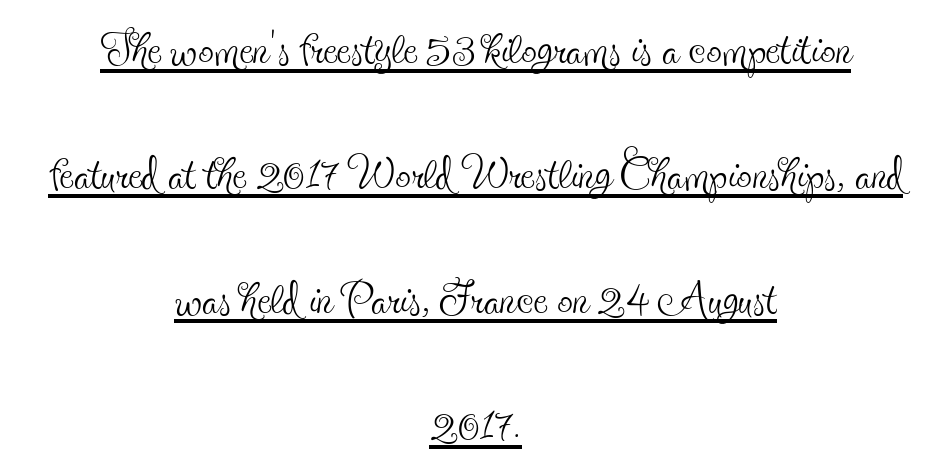
Line starts and ends both wander, symmetrically. Stroke terminals: seriffed. Glyph-to-glyph distance matches everyday printed text. Weight: not bold — regular or lighter.
